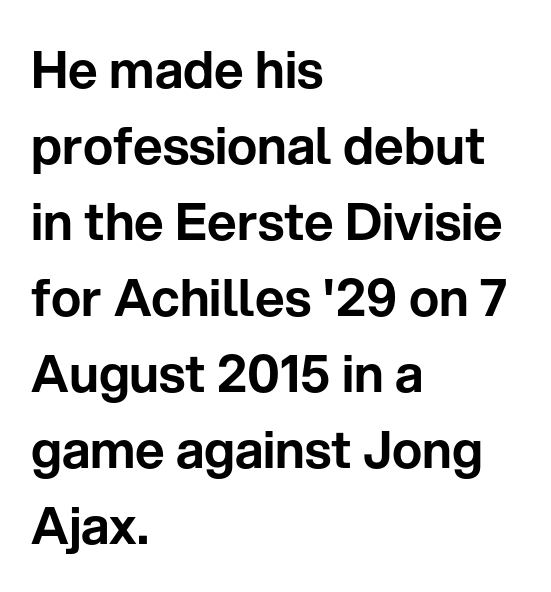
{"serif": "no", "italic": "no", "width": "normal", "stroke_contrast": "low", "x_height": "medium", "monospaced": "no", "underline": "no", "align": "left", "line_spacing": "normal", "line_spacing_ratio": 1.49, "letter_spacing": "normal", "letter_spacing_em": 0.0, "glyph_px": 51}
